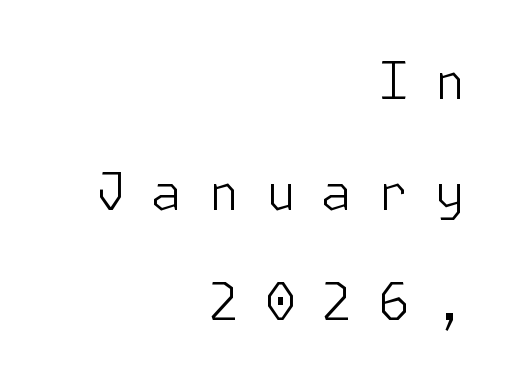
The image shows 51 px light sans-serif type, upright; set right-aligned, loose line spacing (2.17x), unusually wide letter spacing (+0.49 em), not underlined; low stroke contrast and a medium x-height.
